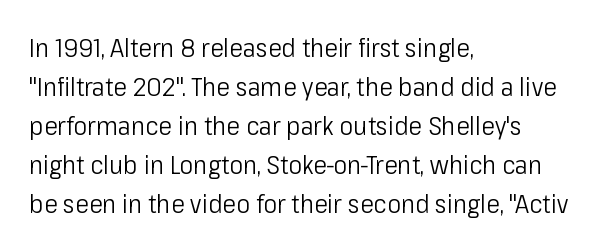
Q: Is the text bold? A: No.
Q: Is the text italic (slanted)? A: No, it is upright.
Q: Is the text underlined? A: No.
Q: How is the paragraph aligned? A: Left-aligned.
Q: Is the spacing between letters normal or unusually wide? A: Normal.
Q: Is the spacing between lines tight, normal or loose? A: Normal.
